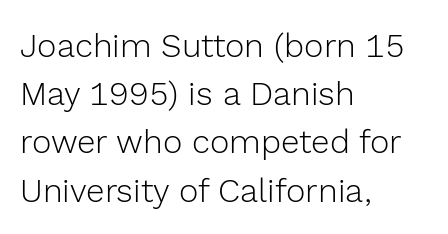
Q: Is the text bold? A: No.
Q: Is the text italic (slanted)? A: No, it is upright.
Q: Is the typeface a serif or a sans-serif typeface? A: Sans-serif.
Q: Is the text underlined? A: No.
Q: How is the paragraph aligned? A: Left-aligned.
Q: Is the spacing between letters normal or unusually wide? A: Normal.
Q: Is the spacing between lines tight, normal or loose? A: Normal.
Q: Width (condensed, normal, or wide)? A: Normal.
Q: x-height? A: Medium.
Q: Monospaced? A: No.
